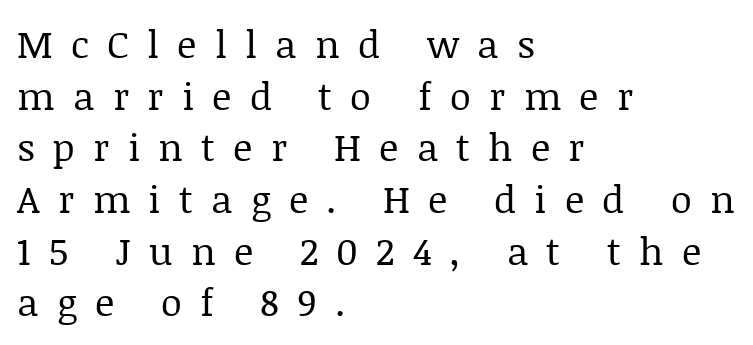
The image shows 38 px regular-weight serif type, upright; set left-aligned, normal line spacing (1.36x), unusually wide letter spacing (+0.48 em), not underlined; low stroke contrast and a large x-height.
